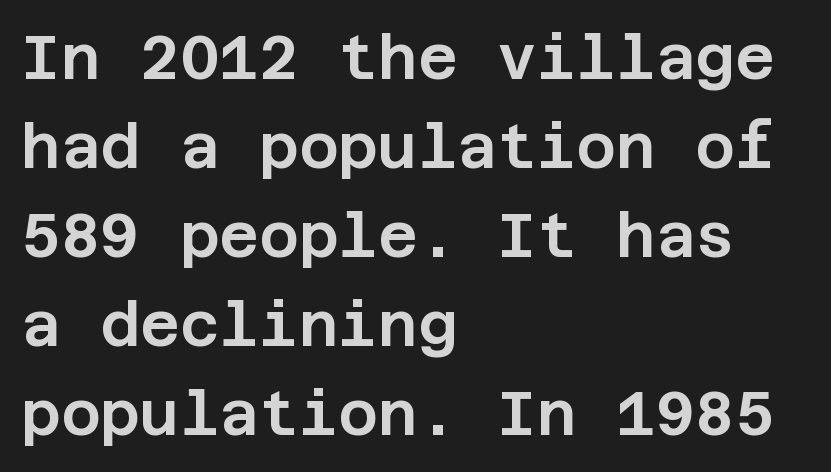
{"serif": "no", "italic": "no", "width": "normal", "stroke_contrast": "low", "x_height": "large", "underline": "no", "align": "left", "line_spacing": "normal", "line_spacing_ratio": 1.46, "letter_spacing": "normal", "letter_spacing_em": 0.0, "glyph_px": 61}
